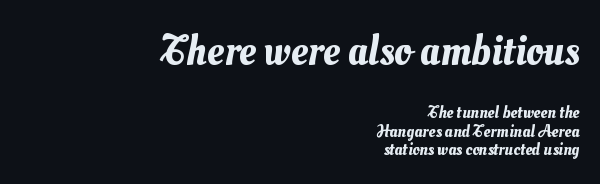
The image shows 42 px text type; set right-aligned, tight line spacing (1.09x), normal letter spacing, not underlined; the first (top) block is 2.47x larger; medium stroke contrast and a small x-height.
